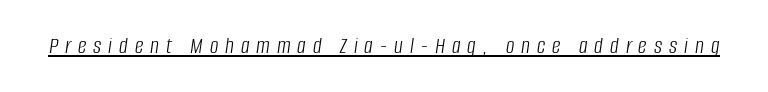
{"italic": "yes", "lean": "right", "slant_degrees": 8, "bold": "no", "underline": "yes", "letter_spacing": "wide", "letter_spacing_em": 0.29, "glyph_px": 24}
